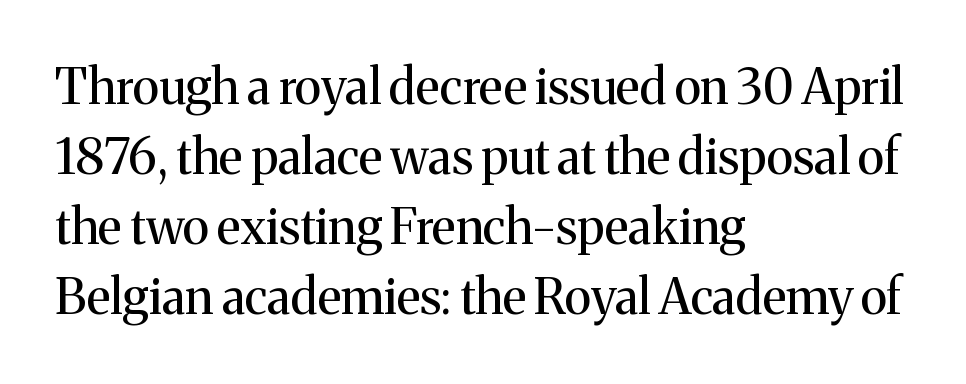
The image shows 49 px regular-weight serif type, upright; set left-aligned, normal line spacing (1.43x), normal letter spacing, not underlined; medium stroke contrast and a medium x-height.
